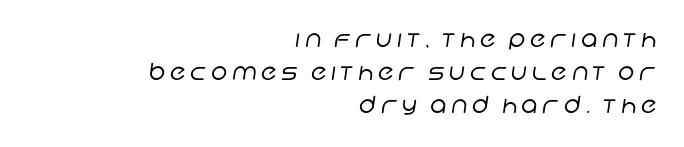
Q: Is the text bold? A: No.
Q: Is the text underlined? A: No.
Q: How is the paragraph aligned? A: Right-aligned.
Q: Is the spacing between letters normal or unusually wide? A: Unusually wide.
Q: Is the spacing between lines tight, normal or loose? A: Normal.
